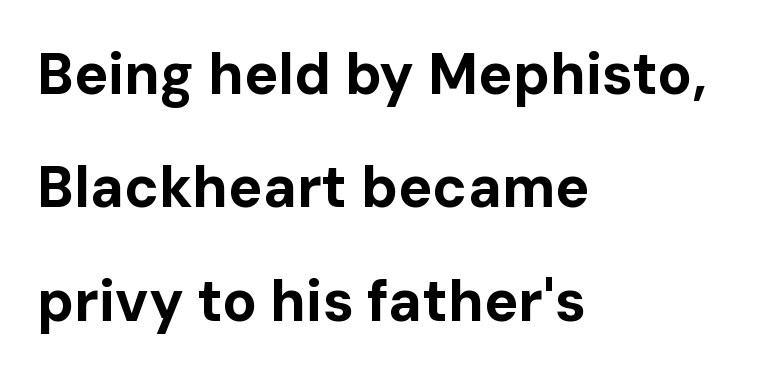
{"serif": "no", "italic": "no", "bold": "yes", "weight": "bold", "width": "normal", "stroke_contrast": "low", "x_height": "medium", "monospaced": "no", "underline": "no", "align": "left", "line_spacing": "loose", "line_spacing_ratio": 1.99, "letter_spacing": "normal", "letter_spacing_em": 0.0, "glyph_px": 57}
